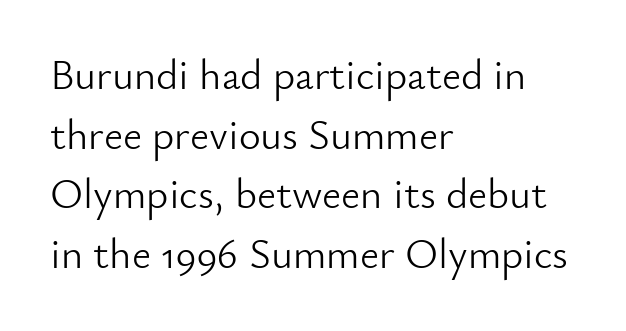
One glance says typical: line gaps are just what's usual. Honestly, there is no underline to notice here at all. Spacing verdict: proportional, widths tailored to each character. In CSS terms this would be text-align: left. Honestly, the letter spacing is just normal — you wouldn't notice it. A roman cut, with each character standing at attention.
